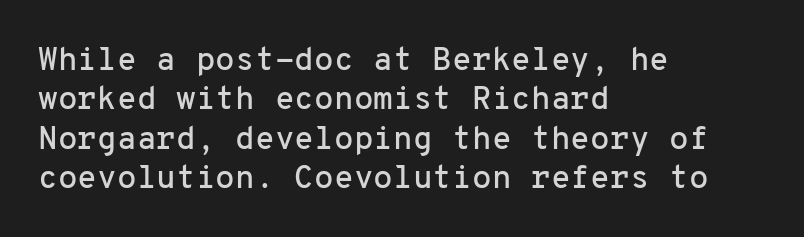
{"serif": "no", "italic": "no", "width": "normal", "stroke_contrast": "low", "x_height": "medium", "monospaced": "yes", "underline": "no", "align": "left", "line_spacing_ratio": 1.23, "letter_spacing": "normal", "letter_spacing_em": 0.0, "glyph_px": 32}
